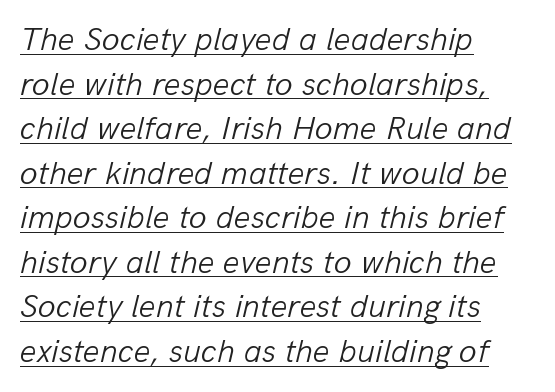
This rendering leaves character spacing at its baseline value. These characters rest on top of a visible drawn line. Layout note: lines flush left. Compared with a typical body face, this is equally light or lighter still. Compared with typical paragraphs, the rows here are spaced about the same. Proportional: the letters do not fall into vertical columns.
